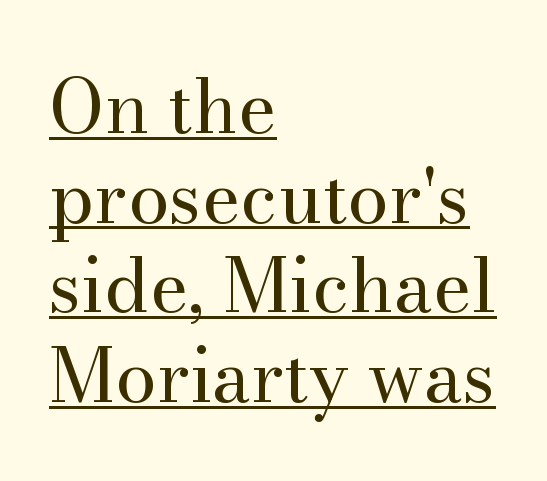
The image shows 74 px regular-weight serif type, upright; set left-aligned, line spacing 1.21x, normal letter spacing, underlined; medium stroke contrast and a small x-height.
